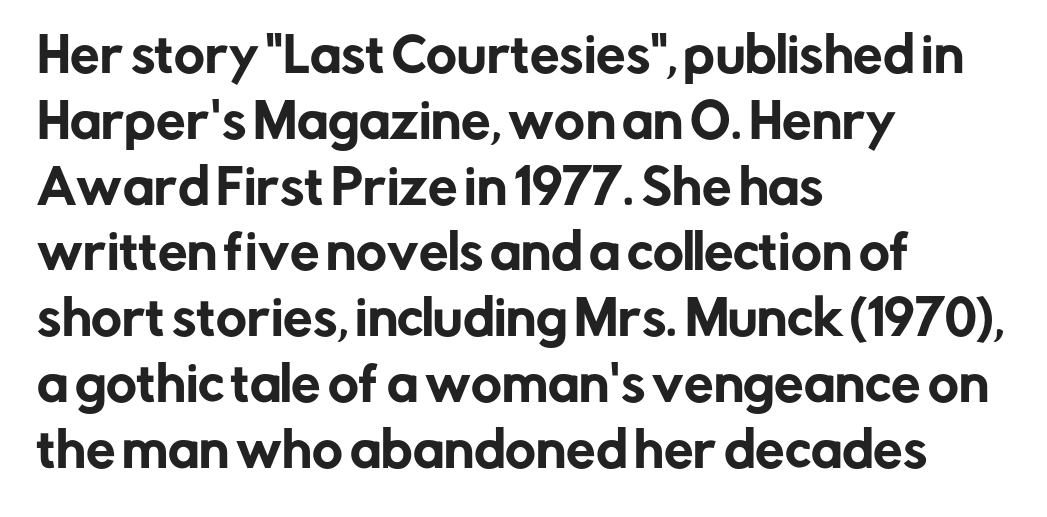
The image shows 47 px sans-serif type, upright; set left-aligned, normal line spacing (1.4x), normal letter spacing, not underlined; low stroke contrast and a medium x-height.
